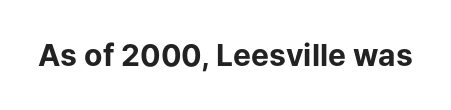
The specimen reads as upright at a glance. In terms of letterform style, serifs are entirely absent. What stands out about the letter spacing? Nothing — it is the standard amount. Chunky letters — that's bold for sure. Proportional: the letters do not fall into vertical columns. Check under the words: just untouched page.
